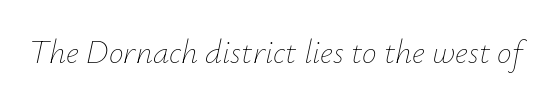
Spacing verdict: proportional, widths tailored to each character. Compared with ordinary roman type, these characters are visibly tilted. This rendering leaves character spacing at its baseline value. Has an underline been added? It has not. The typesetting does not lean heavy: it is not bold.
